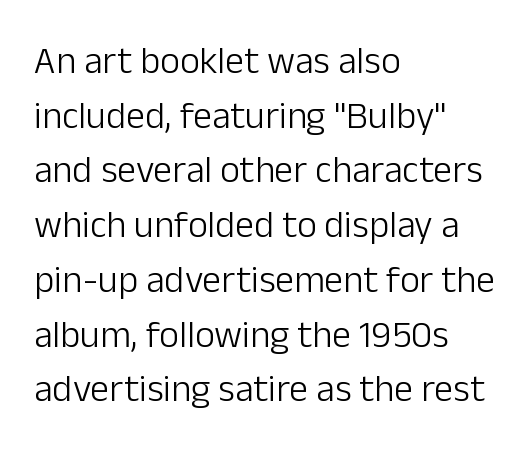
The image shows 38 px light sans-serif type, upright; set left-aligned, normal line spacing (1.44x), normal letter spacing, not underlined; low stroke contrast and a medium x-height.
